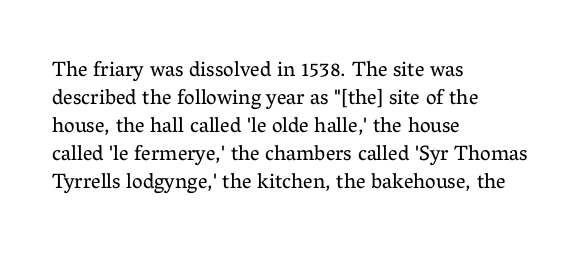
The image shows 21 px text type, upright; set left-aligned, normal line spacing (1.33x), normal letter spacing, not underlined.
